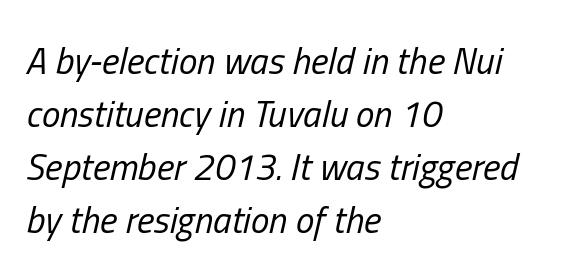
The image shows 37 px regular-weight, condensed type, italic (leaning right); set left-aligned, normal line spacing (1.43x), normal letter spacing, not underlined; low stroke contrast and a medium x-height.
